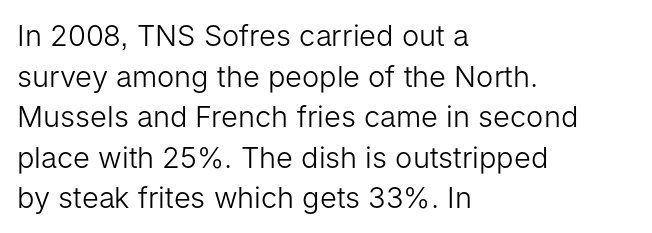
Left-aligned paragraph, ragged on the right. In terms of letterform style, serifs are entirely absent. The font is comparable to plain body text, perhaps lighter. Do the letters lean? They stand straight. Here the designer chose a conventional face with non-uniform glyph widths. A clean baseline with only descenders dipping below it.
